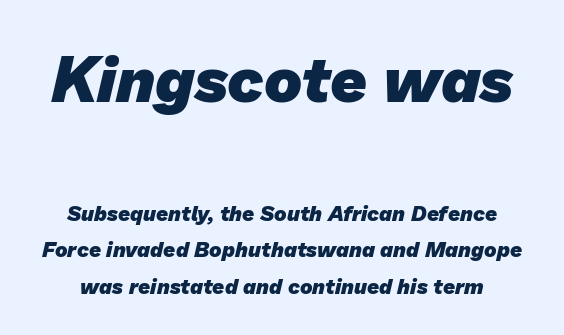
The image shows 64 px heavy sans-serif type; set line spacing 1.74x, normal letter spacing, not underlined; the first (top) block is 3.05x larger; low stroke contrast and a medium x-height.
